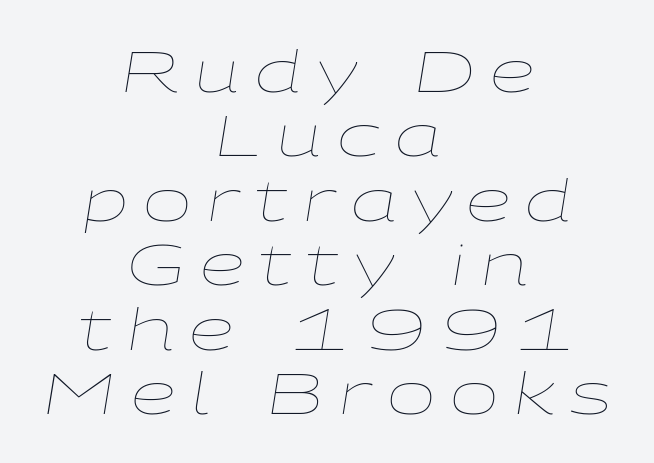
The image shows 58 px thin, wide type, italic (leaning right); set centered, tight line spacing (1.11x), unusually wide letter spacing (+0.26 em), not underlined; low stroke contrast and a medium x-height.
